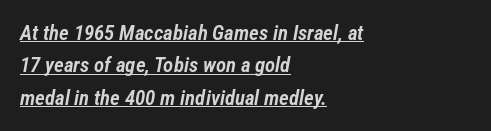
Q: Is the text bold? A: Semi-bold.
Q: Is the text italic (slanted)? A: Yes, it leans right by about 12 degrees.
Q: Is the text underlined? A: Yes.
Q: How is the paragraph aligned? A: Left-aligned.
Q: Is the spacing between letters normal or unusually wide? A: Normal.
Q: Is the spacing between lines tight, normal or loose? A: Normal.
